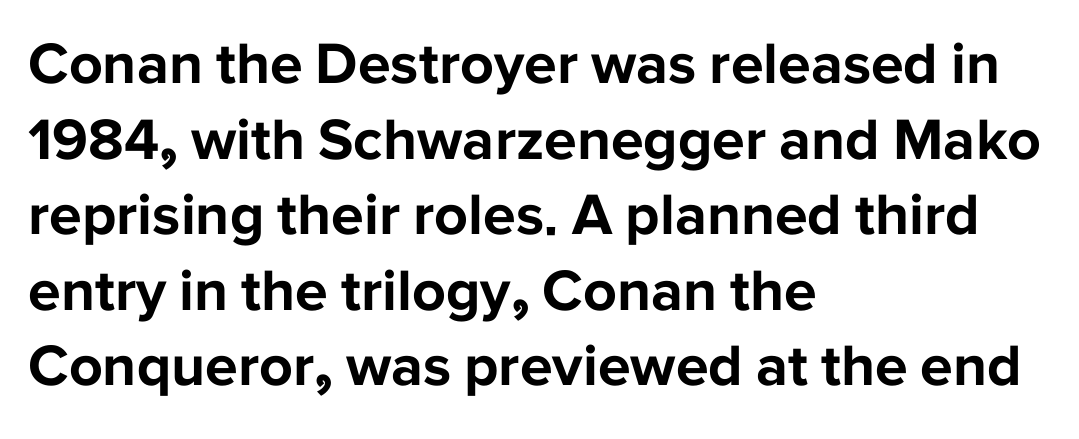
{"serif": "no", "italic": "no", "bold": "yes", "weight": "bold", "width": "normal", "stroke_contrast": "low", "x_height": "medium", "monospaced": "no", "underline": "no", "align": "left", "line_spacing": "normal", "line_spacing_ratio": 1.28, "letter_spacing": "normal", "letter_spacing_em": 0.0, "glyph_px": 59}
